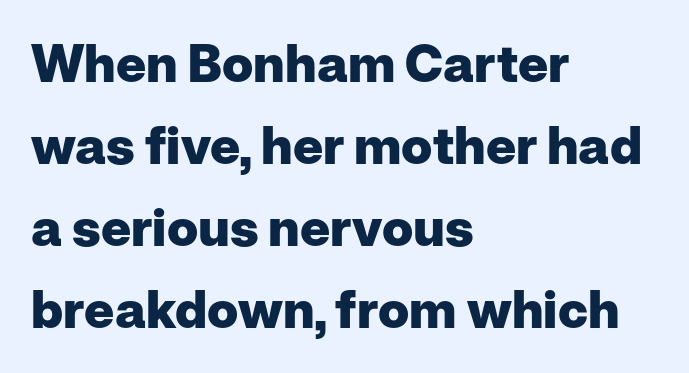
The space directly below the letters is spotless. The face used here has the dense, thick strokes of a bold. The text was rendered using a sans face with plain stroke endings. Layout note: lines flush left. Words appear dense and cohesive because spacing is normal. Looks like regular typesetting: each glyph gets only the width it needs.
